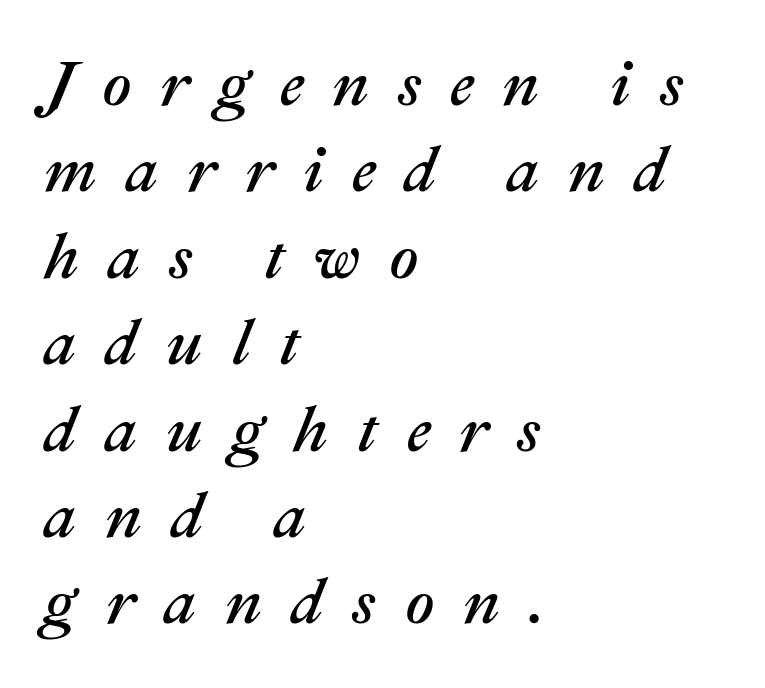
Q: Is the text italic (slanted)? A: Yes, it leans right by about 22 degrees.
Q: Is the text underlined? A: No.
Q: How is the paragraph aligned? A: Left-aligned.
Q: Is the spacing between letters normal or unusually wide? A: Unusually wide.
Q: Is the spacing between lines tight, normal or loose? A: Normal.
Q: Width (condensed, normal, or wide)? A: Normal.
Q: Stroke contrast? A: Medium.
Q: x-height? A: Medium.
Q: Monospaced? A: No.
